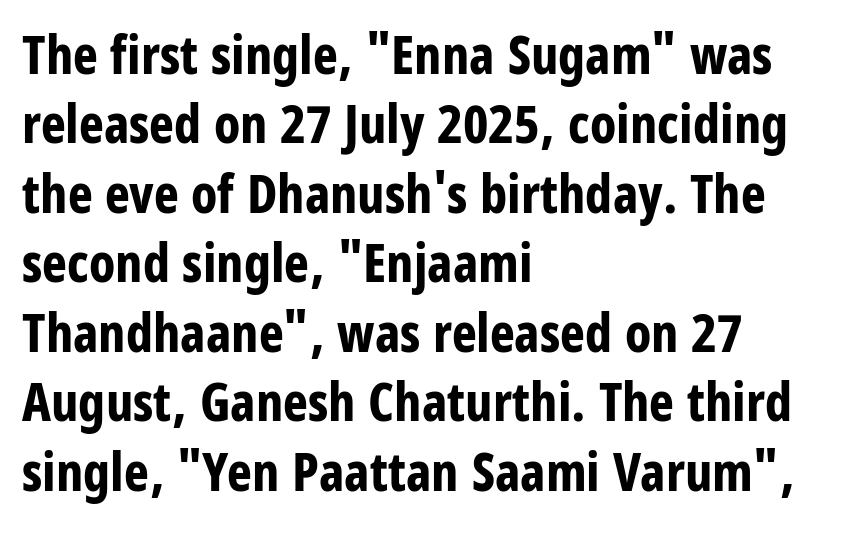
Q: Is the text bold? A: Yes.
Q: Is the text italic (slanted)? A: No, it is upright.
Q: Is the typeface a serif or a sans-serif typeface? A: Sans-serif.
Q: Is the text underlined? A: No.
Q: How is the paragraph aligned? A: Left-aligned.
Q: Is the spacing between letters normal or unusually wide? A: Normal.
Q: Is the spacing between lines tight, normal or loose? A: Normal.
Q: Width (condensed, normal, or wide)? A: Condensed.
Q: Stroke contrast? A: Low.
Q: x-height? A: Large.
Q: Monospaced? A: No.
